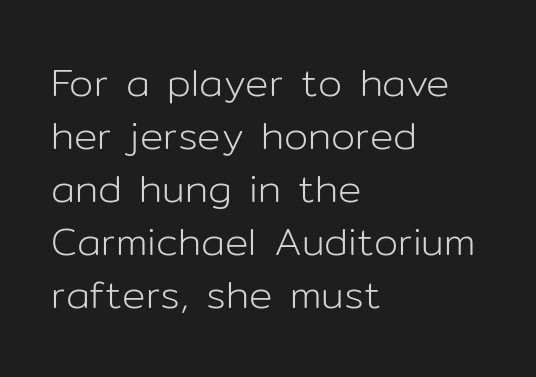
The type family on display is of the sans-serif kind. Each row of text sits above clean, open space. Where is the straight margin? On the left. The face used here is proportionally spaced, like ordinary book or web type. Regular leading. Italic? Not at all — the glyphs are vertical.
